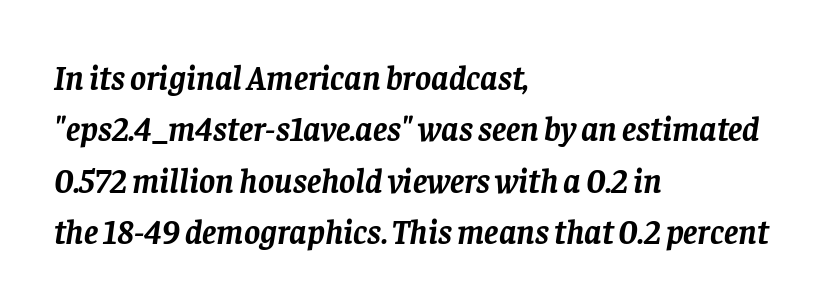
{"serif": "yes", "italic": "yes", "lean": "right", "slant_degrees": 8, "bold": "yes", "weight": "semibold", "width": "normal", "stroke_contrast": "low", "x_height": "large", "monospaced": "no", "underline": "no", "align": "left", "line_spacing": "normal", "line_spacing_ratio": 1.51, "letter_spacing": "normal", "letter_spacing_em": 0.0, "glyph_px": 34}
